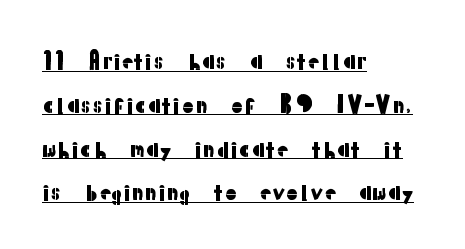
{"italic": "no", "underline": "yes", "align": "left", "line_spacing": "loose", "line_spacing_ratio": 1.99, "letter_spacing": "normal", "letter_spacing_em": 0.0, "glyph_px": 22}
